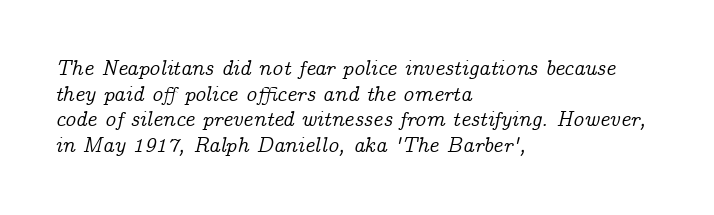
The compositor pushed each line to the left boundary. No extra tracking has been applied to these lines. The strip under each line holds only bare page. Posture: slanted.
